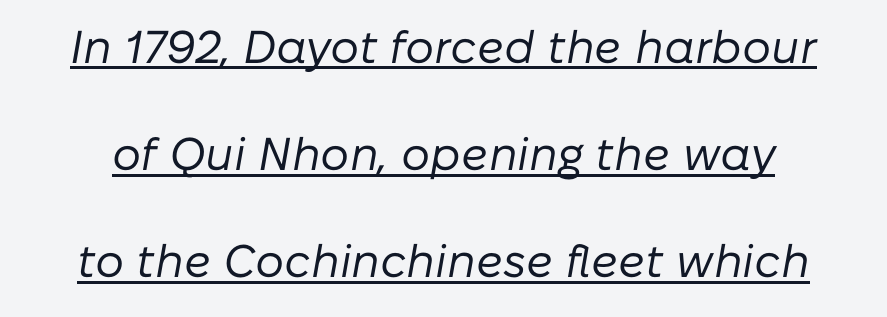
The image shows 46 px regular-weight type, italic (leaning right); set loose line spacing (2.33x), normal letter spacing, underlined; low stroke contrast and a medium x-height.
